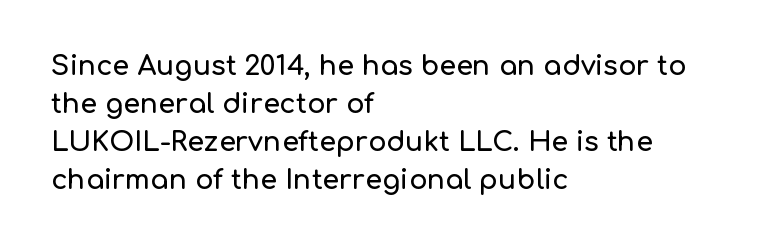
The image shows 27 px text type, upright; set left-aligned, normal line spacing (1.41x), normal letter spacing, not underlined.
